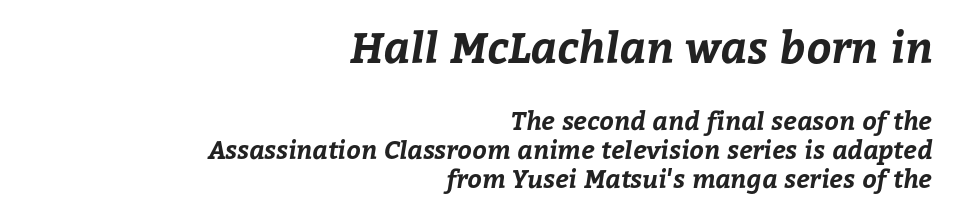
Visually, the top section dominates because its glyphs are scaled up. Beneath every word, the page is bare. Compared with an ordinary text face, these strokes are far heavier — a full bold. If you drew a ruler down the right edge, every line would touch it.
